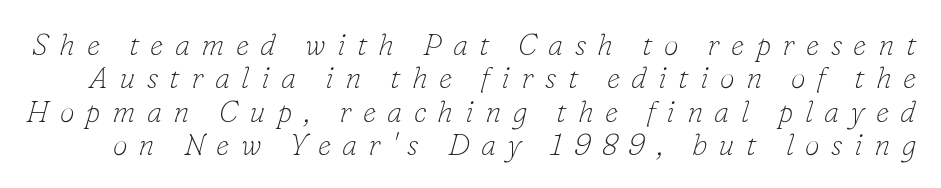
Slanted lettering throughout. No word sits above an underline. Little horizontal feet cap the strokes, marking this as serif type. The typeface has the unassuming heft of standard copy or less.
